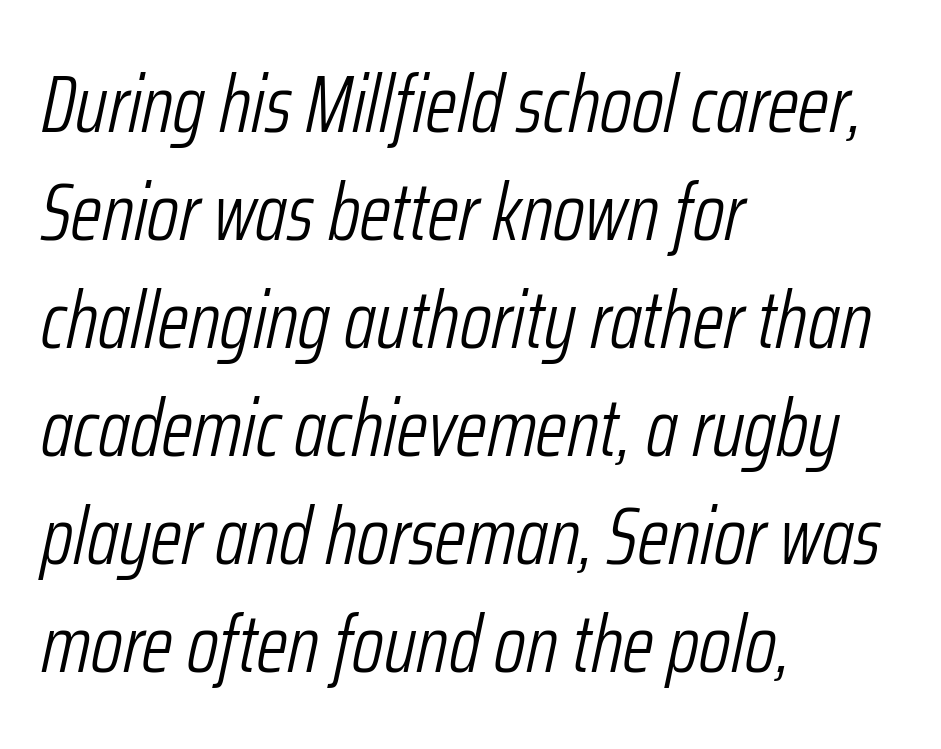
Q: Is the text bold? A: No.
Q: Is the text italic (slanted)? A: Yes, it leans right by about 12 degrees.
Q: Is the text underlined? A: No.
Q: How is the paragraph aligned? A: Left-aligned.
Q: Is the spacing between letters normal or unusually wide? A: Normal.
Q: Is the spacing between lines tight, normal or loose? A: Normal.
Q: Width (condensed, normal, or wide)? A: Condensed.
Q: Stroke contrast? A: Low.
Q: x-height? A: Medium.
Q: Monospaced? A: No.
